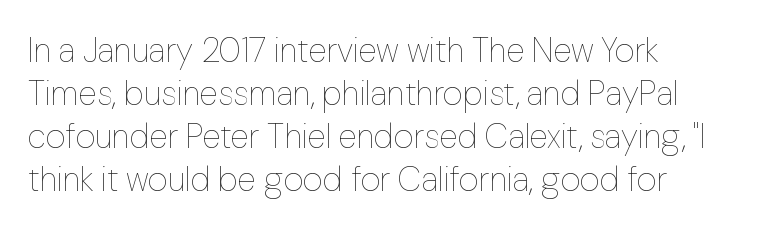
Q: Is the text bold? A: No.
Q: Is the text italic (slanted)? A: No, it is upright.
Q: Is the text underlined? A: No.
Q: How is the paragraph aligned? A: Left-aligned.
Q: Is the spacing between letters normal or unusually wide? A: Normal.
Q: Is the spacing between lines tight, normal or loose? A: Normal.
Q: Width (condensed, normal, or wide)? A: Normal.
Q: Stroke contrast? A: Low.
Q: x-height? A: Medium.
Q: Monospaced? A: No.
